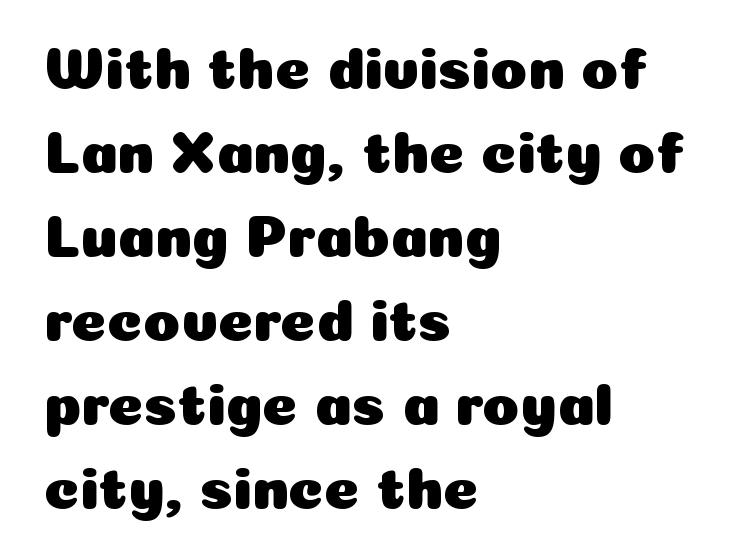
Each letter keeps its own natural width here, so spacing adapts to shape. If you drew a line through each stem, it would be perfectly vertical. Inter-character spacing is left at the font's built-in metrics. Casual observation: everything's shoved over to the left. Each row of text sits above clean, open space.
